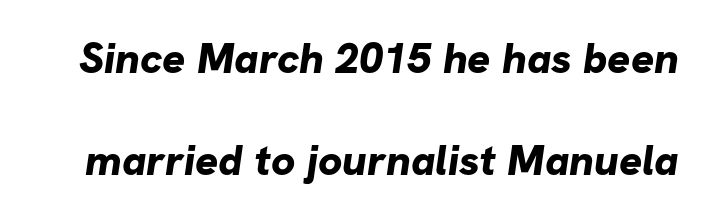
Q: Is the text bold? A: Yes.
Q: Is the typeface a serif or a sans-serif typeface? A: Sans-serif.
Q: Is the text underlined? A: No.
Q: Is the spacing between letters normal or unusually wide? A: Normal.
Q: Is the spacing between lines tight, normal or loose? A: Loose.
Q: Width (condensed, normal, or wide)? A: Normal.
Q: Stroke contrast? A: Low.
Q: x-height? A: Medium.
Q: Monospaced? A: No.
